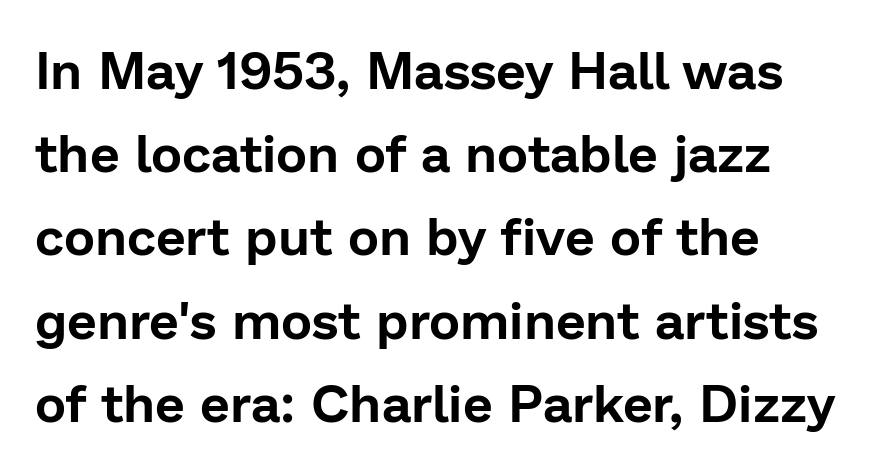
{"serif": "no", "italic": "no", "width": "normal", "stroke_contrast": "low", "x_height": "medium", "monospaced": "no", "underline": "no", "align": "left", "line_spacing": "normal", "line_spacing_ratio": 1.57, "letter_spacing": "normal", "letter_spacing_em": 0.0, "glyph_px": 53}
